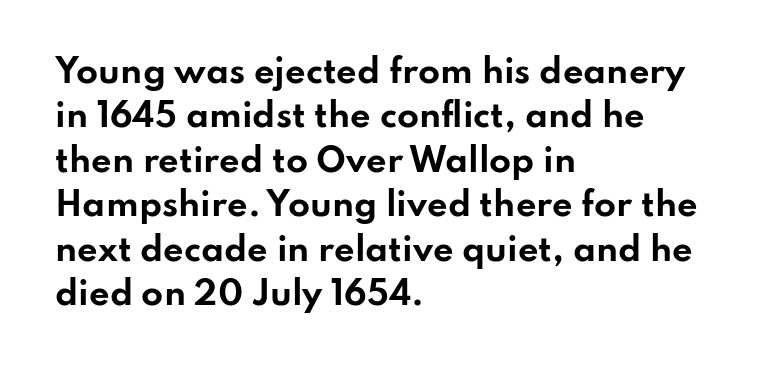
Q: Is the text bold? A: Yes.
Q: Is the text italic (slanted)? A: No, it is upright.
Q: Is the typeface a serif or a sans-serif typeface? A: Sans-serif.
Q: Is the text underlined? A: No.
Q: How is the paragraph aligned? A: Left-aligned.
Q: Is the spacing between letters normal or unusually wide? A: Normal.
Q: Is the spacing between lines tight, normal or loose? A: Normal.
Q: Width (condensed, normal, or wide)? A: Wide.
Q: Stroke contrast? A: Low.
Q: x-height? A: Small.
Q: Monospaced? A: No.
